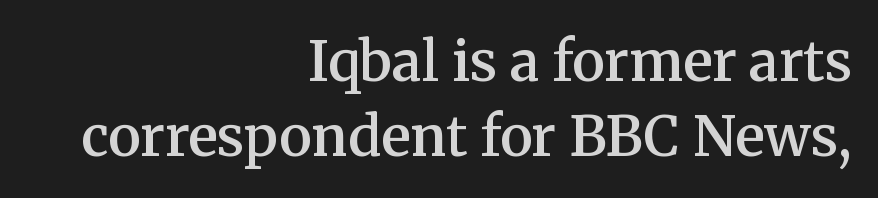
{"serif": "yes", "italic": "no", "bold": "semi", "weight": "semibold", "width": "normal", "stroke_contrast": "medium", "x_height": "medium", "monospaced": "no", "underline": "no", "align": "right", "line_spacing": "normal", "line_spacing_ratio": 1.36, "letter_spacing": "normal", "letter_spacing_em": 0.0, "glyph_px": 55}
